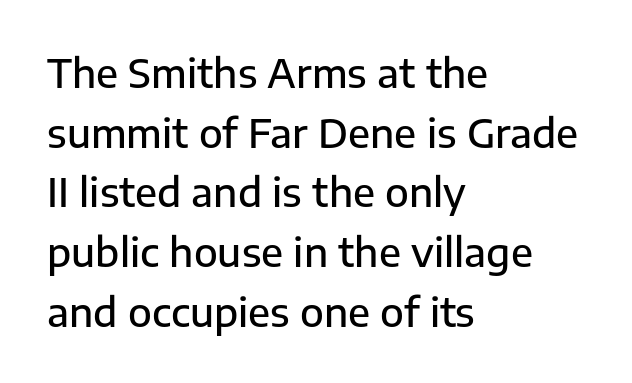
Q: Is the text bold? A: Semi-bold.
Q: Is the text italic (slanted)? A: No, it is upright.
Q: Is the typeface a serif or a sans-serif typeface? A: Sans-serif.
Q: Is the text underlined? A: No.
Q: How is the paragraph aligned? A: Left-aligned.
Q: Is the spacing between letters normal or unusually wide? A: Normal.
Q: Is the spacing between lines tight, normal or loose? A: Normal.
Q: Width (condensed, normal, or wide)? A: Normal.
Q: Stroke contrast? A: Low.
Q: x-height? A: Medium.
Q: Monospaced? A: No.
